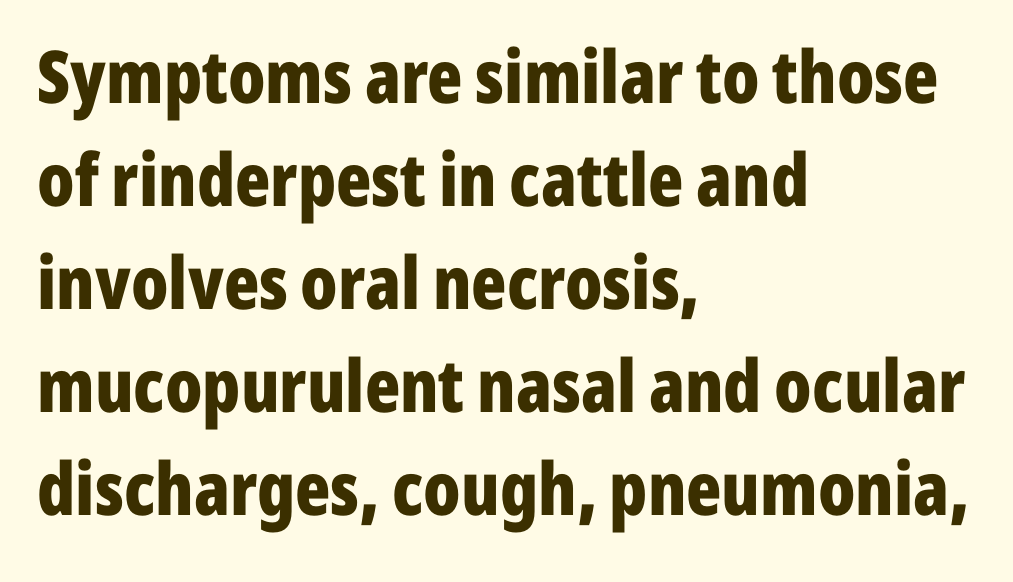
The image shows 73 px bold, condensed sans-serif type, upright; set left-aligned, normal line spacing (1.41x), normal letter spacing, not underlined; low stroke contrast and a medium x-height.
